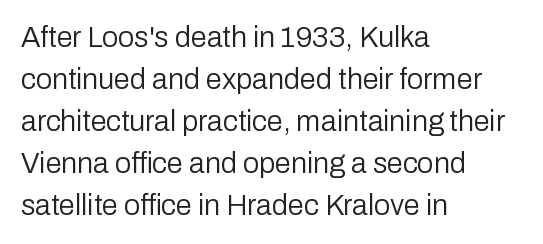
Q: Is the text bold? A: No.
Q: Is the text italic (slanted)? A: No, it is upright.
Q: Is the typeface a serif or a sans-serif typeface? A: Sans-serif.
Q: Is the text underlined? A: No.
Q: How is the paragraph aligned? A: Left-aligned.
Q: Is the spacing between letters normal or unusually wide? A: Normal.
Q: Is the spacing between lines tight, normal or loose? A: Normal.
Q: Width (condensed, normal, or wide)? A: Normal.
Q: Stroke contrast? A: Low.
Q: x-height? A: Medium.
Q: Monospaced? A: No.
